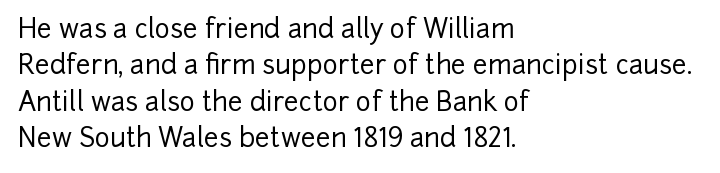
{"italic": "no", "underline": "no", "align": "left", "line_spacing": "normal", "line_spacing_ratio": 1.4, "letter_spacing": "normal", "letter_spacing_em": 0.0, "glyph_px": 26}
